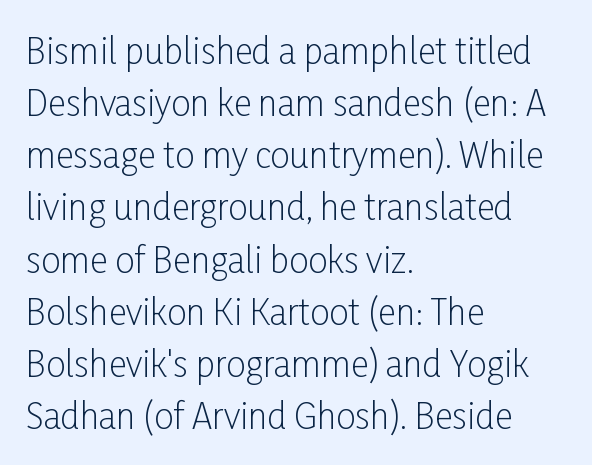
{"serif": "no", "italic": "no", "bold": "no", "weight": "light", "width": "condensed", "stroke_contrast": "low", "x_height": "medium", "monospaced": "no", "underline": "no", "align": "left", "line_spacing": "normal", "line_spacing_ratio": 1.49, "letter_spacing": "normal", "letter_spacing_em": 0.0, "glyph_px": 35}
